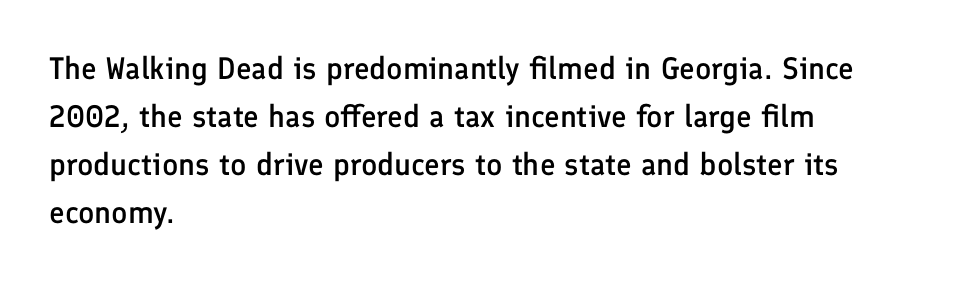
Q: Is the text bold? A: Semi-bold.
Q: Is the text italic (slanted)? A: No, it is upright.
Q: Is the typeface a serif or a sans-serif typeface? A: Sans-serif.
Q: Is the text underlined? A: No.
Q: How is the paragraph aligned? A: Left-aligned.
Q: Is the spacing between letters normal or unusually wide? A: Normal.
Q: Is the spacing between lines tight, normal or loose? A: Normal.
Q: Width (condensed, normal, or wide)? A: Normal.
Q: Stroke contrast? A: Low.
Q: x-height? A: Medium.
Q: Monospaced? A: No.
